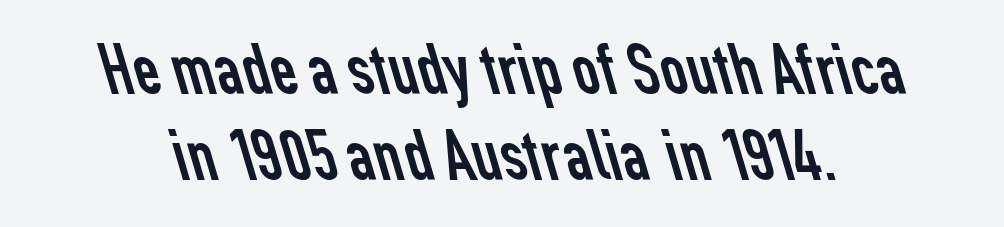
The rendering uses natural spacing where letterforms have individual widths. How are the letters spaced? Ordinarily, with no added tracking. Compared with a typical body face, this is equally light or lighter still. Descenders are the only things crossing below the line. This rendering employs a face without finishing strokes, i.e., a sans-serif.
